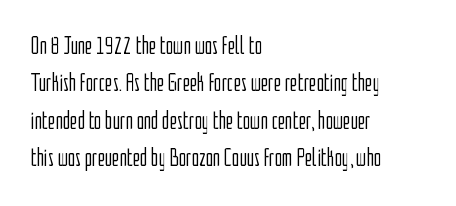
In CSS terms this would be text-align: left. Descenders are the only things crossing below the line. One glance says typical: line gaps are just what's usual. This is the regular roman posture of the typeface.
